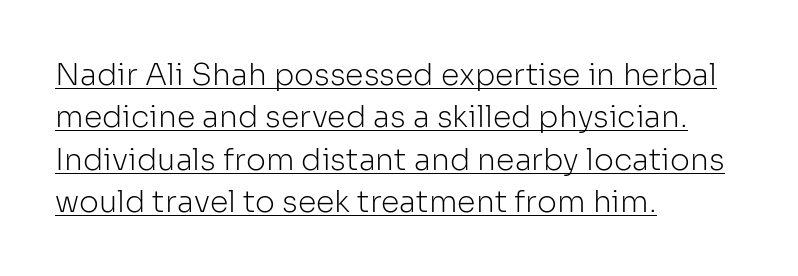
Which margin do the lines hug? The left one — the right edge is uneven. Students, note that the glyphs here touch the page at normal intervals. The font sits on the lighter half of the weight spectrum, regular included. The glyphs in this specimen are sans serif. Proportional: the letters do not fall into vertical columns.
